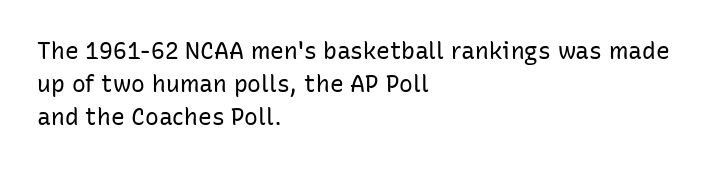
The image shows 23 px text type, upright; set left-aligned, normal line spacing (1.44x), normal letter spacing, not underlined.
